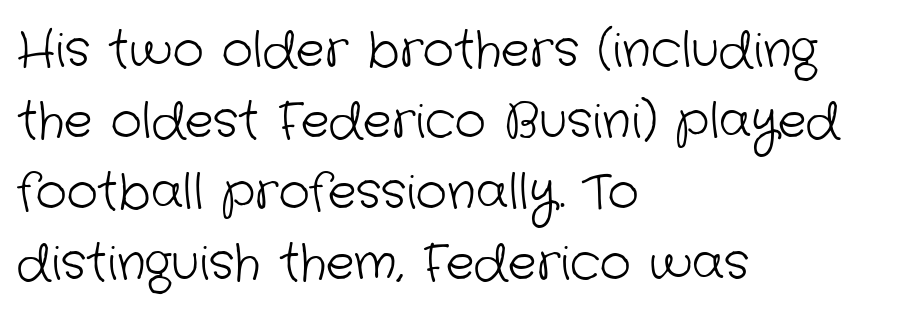
The image shows 48 px light sans-serif type; set left-aligned, normal line spacing (1.48x), normal letter spacing, not underlined; low stroke contrast and a medium x-height.
